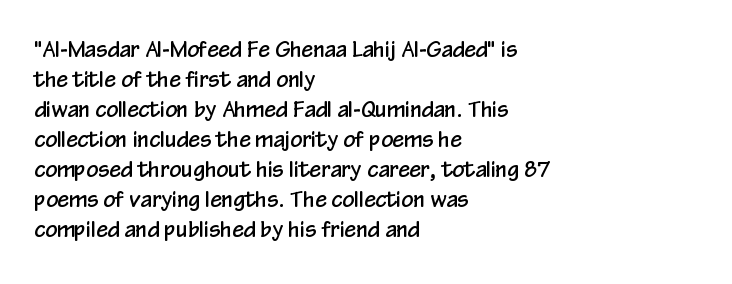
The image shows 21 px text type, upright; set left-aligned, normal line spacing (1.43x), normal letter spacing, not underlined.
